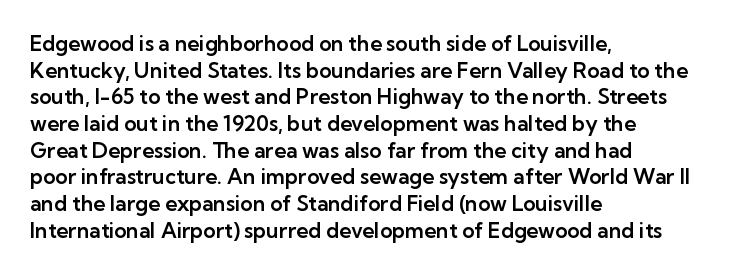
The image shows 21 px text type, upright; set left-aligned, normal line spacing (1.27x), normal letter spacing, not underlined.
